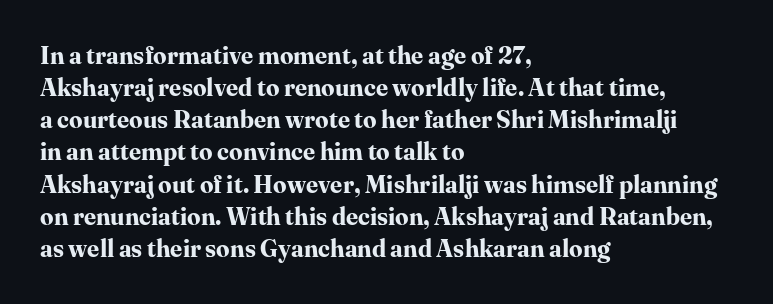
The image shows 24 px bold type, upright; set left-aligned, normal line spacing (1.34x), normal letter spacing, not underlined.
